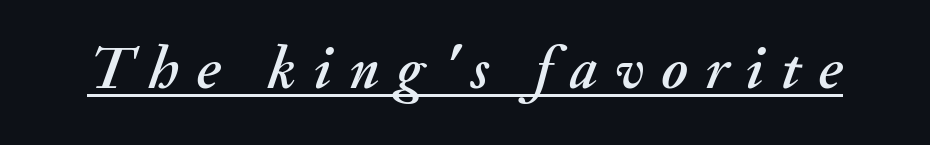
{"italic": "yes", "lean": "right", "slant_degrees": 20, "width": "normal", "stroke_contrast": "medium", "x_height": "small", "monospaced": "no", "underline": "yes", "letter_spacing": "wide", "letter_spacing_em": 0.29, "glyph_px": 60}
